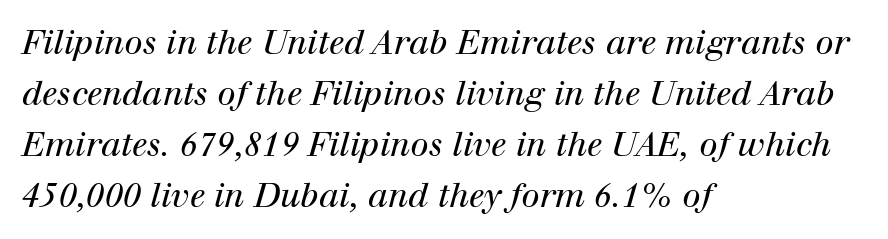
Plain, unruled lines of type. A typesetter would mark this as italic. Typeset ragged right — the left edge is the straight one. Heaviness? Minimal to ordinary, like unemphasized prose. The rows are spaced the way most documents space them.
